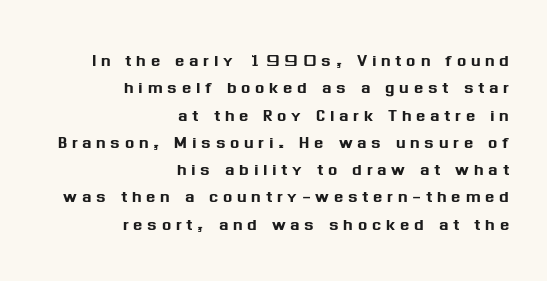
Q: Is the text italic (slanted)? A: No, it is upright.
Q: Is the text underlined? A: No.
Q: How is the paragraph aligned? A: Right-aligned.
Q: Is the spacing between letters normal or unusually wide? A: Unusually wide.
